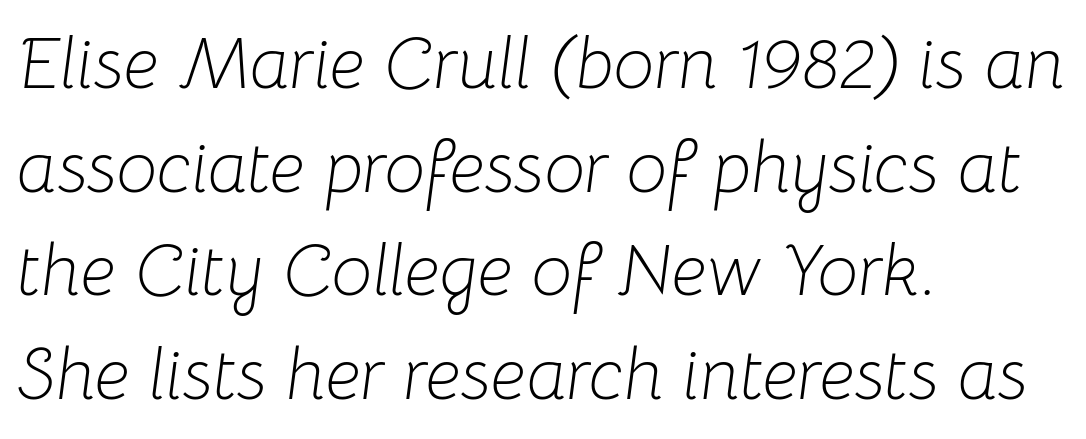
Decoration check: the copy has no underline. Is this a fixed-width face? No — the glyphs have proportional, varying widths. Bold? No — there's no thickening of the strokes. Quick note: interline space is typical.
